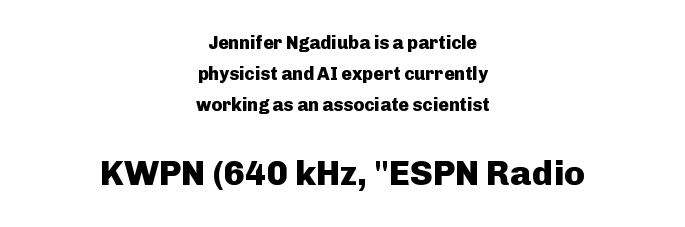
Think of a printed novel: that variable character pitch is what you see here. Does the copy run flush right? No — it is centered line by line. The space beneath each line is pristine and unruled. Thick stems and heavy bowls — unmistakably bold.
